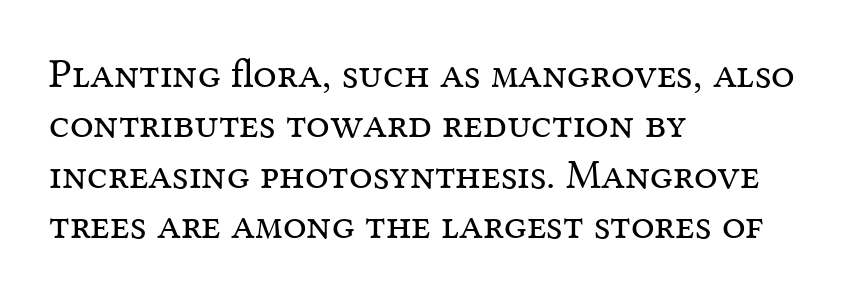
What kind of face is this? One with serifs. Rendered with straight, roman letterforms. The space directly below the letters is spotless. Layout note: lines flush left. Varying glyph widths throughout — classic text-font behaviour.
